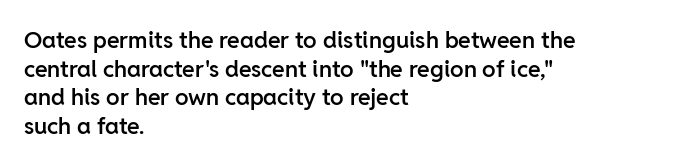
{"italic": "no", "bold": "semi", "underline": "no", "align": "left", "line_spacing": "normal", "line_spacing_ratio": 1.25, "letter_spacing": "normal", "letter_spacing_em": 0.0, "glyph_px": 23}
